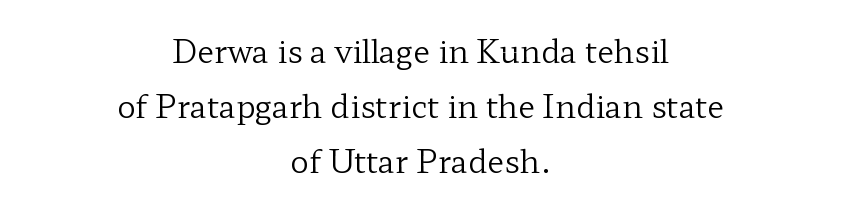
The image shows 31 px regular-weight, wide serif type, upright; set centered, line spacing 1.77x, normal letter spacing, not underlined; low stroke contrast and a medium x-height.
